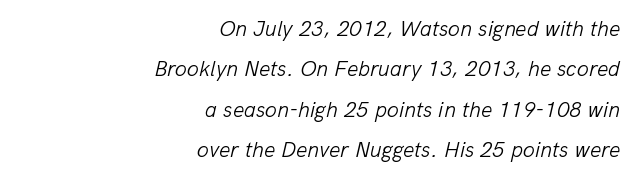
{"italic": "yes", "lean": "right", "slant_degrees": 13, "bold": "no", "underline": "no", "align": "right", "line_spacing_ratio": 1.83, "letter_spacing": "normal", "letter_spacing_em": 0.0, "glyph_px": 22}
